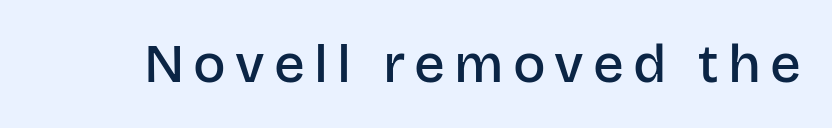
{"serif": "no", "italic": "no", "bold": "semi", "weight": "semibold", "width": "normal", "stroke_contrast": "low", "x_height": "large", "monospaced": "no", "underline": "no", "glyph_px": 54}
